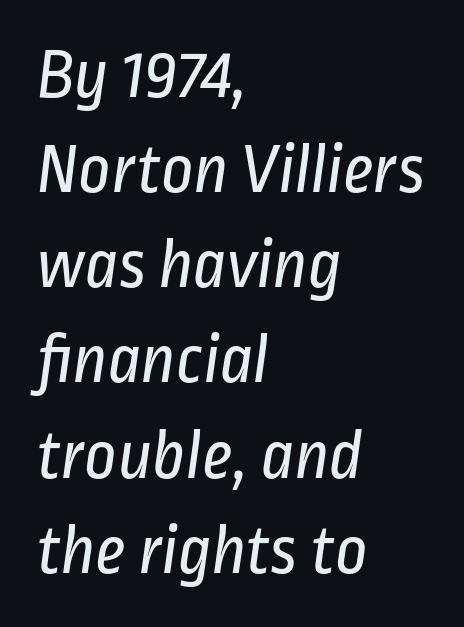
Q: Is the text bold? A: No.
Q: Is the typeface a serif or a sans-serif typeface? A: Sans-serif.
Q: Is the text underlined? A: No.
Q: How is the paragraph aligned? A: Left-aligned.
Q: Is the spacing between letters normal or unusually wide? A: Normal.
Q: Is the spacing between lines tight, normal or loose? A: Normal.
Q: Width (condensed, normal, or wide)? A: Condensed.
Q: Stroke contrast? A: Low.
Q: x-height? A: Medium.
Q: Monospaced? A: No.
